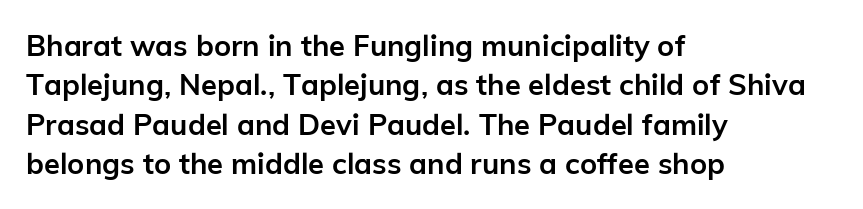
The image shows 29 px semibold sans-serif type, upright; set left-aligned, normal line spacing (1.36x), normal letter spacing, not underlined; low stroke contrast and a medium x-height.
